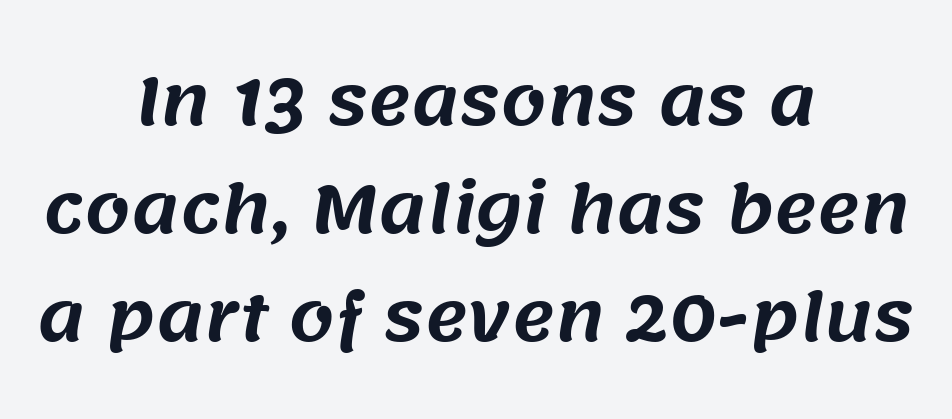
{"serif": "no", "width": "normal", "stroke_contrast": "medium", "x_height": "large", "monospaced": "no", "underline": "no", "align": "center", "line_spacing": "normal", "line_spacing_ratio": 1.66, "letter_spacing": "normal", "letter_spacing_em": 0.0, "glyph_px": 65}
